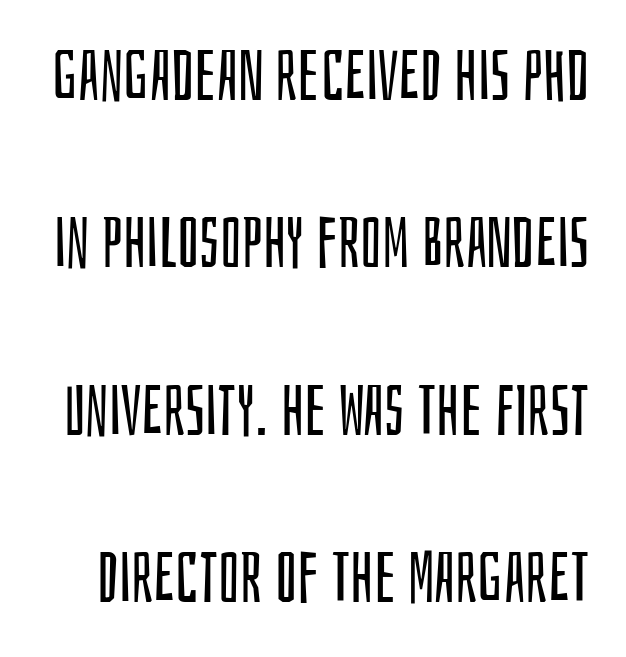
Q: Is the text bold? A: No.
Q: Is the text italic (slanted)? A: No, it is upright.
Q: Is the typeface a serif or a sans-serif typeface? A: Sans-serif.
Q: Is the text underlined? A: No.
Q: Is the spacing between letters normal or unusually wide? A: Normal.
Q: Is the spacing between lines tight, normal or loose? A: Loose.
Q: Width (condensed, normal, or wide)? A: Condensed.
Q: Stroke contrast? A: Low.
Q: x-height? A: Large.
Q: Monospaced? A: No.
